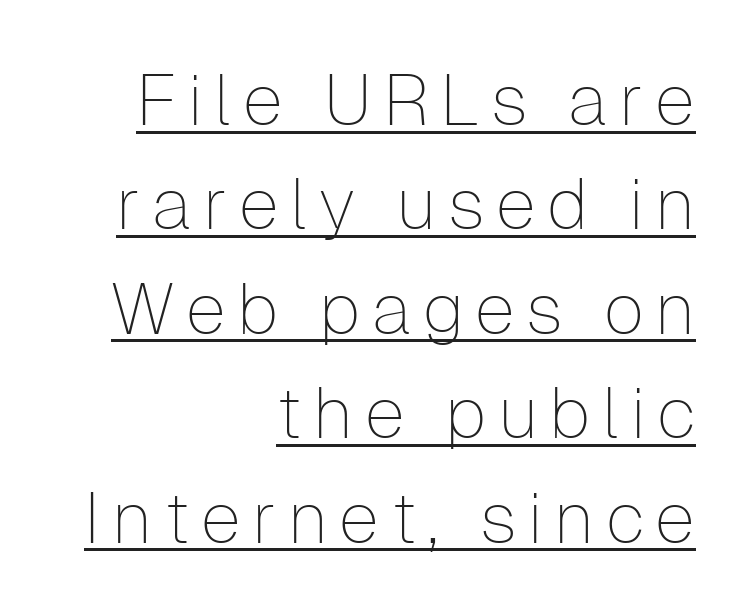
Q: Is the text bold? A: No.
Q: Is the text italic (slanted)? A: No, it is upright.
Q: Is the typeface a serif or a sans-serif typeface? A: Sans-serif.
Q: Is the text underlined? A: Yes.
Q: How is the paragraph aligned? A: Right-aligned.
Q: Is the spacing between lines tight, normal or loose? A: Normal.
Q: Width (condensed, normal, or wide)? A: Normal.
Q: Stroke contrast? A: Low.
Q: x-height? A: Medium.
Q: Monospaced? A: No.
